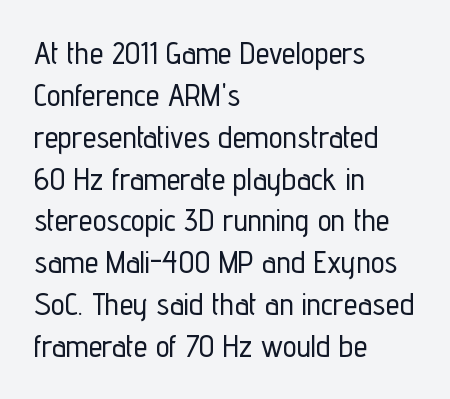
The lines in this sample share a left origin and differ only in where they stop. Check where the strokes stop: nothing finishes them off — pure sans. No extra tracking has been applied to these lines. This sample uses an upright cut, with every glyph sitting square on the baseline.
